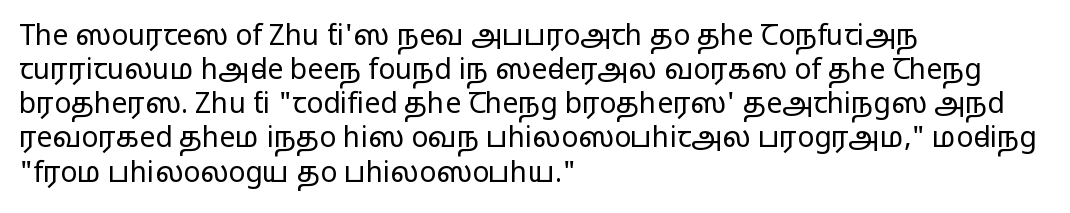
{"serif": "no", "italic": "no", "bold": "no", "weight": "regular", "width": "wide", "stroke_contrast": "low", "x_height": "medium", "monospaced": "no", "underline": "no", "align": "left", "line_spacing_ratio": 1.22, "letter_spacing": "normal", "letter_spacing_em": 0.0, "glyph_px": 28}
